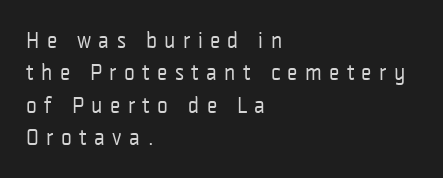
The image shows 23 px text type, upright; set left-aligned, normal line spacing (1.41x), unusually wide letter spacing (+0.32 em), not underlined.
